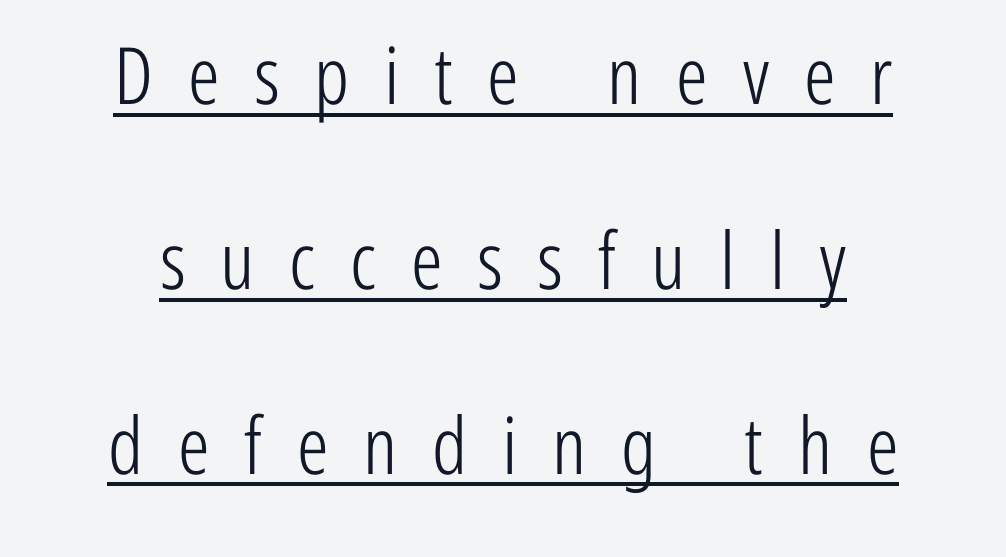
{"serif": "no", "italic": "no", "bold": "no", "weight": "light", "width": "condensed", "stroke_contrast": "low", "x_height": "medium", "monospaced": "no", "underline": "yes", "align": "center", "line_spacing": "loose", "line_spacing_ratio": 2.34, "letter_spacing": "wide", "letter_spacing_em": 0.44, "glyph_px": 79}
